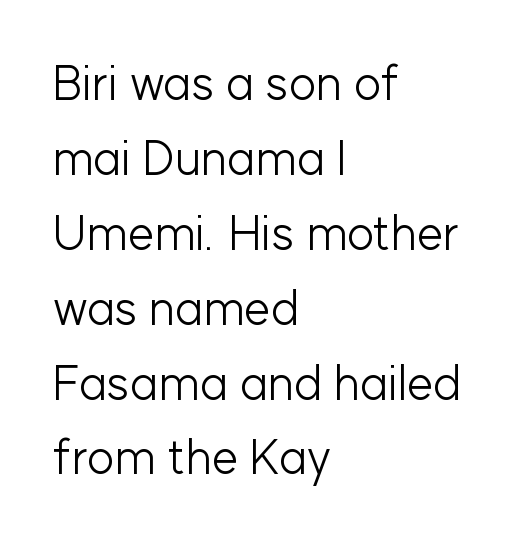
The image shows 48 px light sans-serif type, upright; set left-aligned, normal line spacing (1.56x), normal letter spacing, not underlined; low stroke contrast and a medium x-height.
